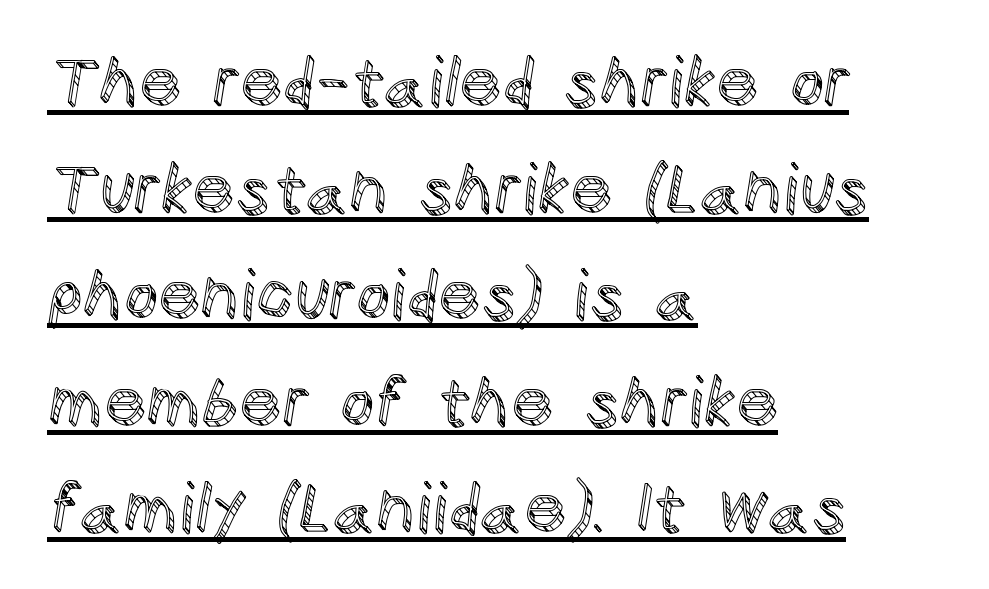
Q: Is the text italic (slanted)? A: Yes.
Q: Is the text underlined? A: Yes.
Q: How is the paragraph aligned? A: Left-aligned.
Q: Is the spacing between letters normal or unusually wide? A: Normal.
Q: Is the spacing between lines tight, normal or loose? A: Normal.
Q: Width (condensed, normal, or wide)? A: Normal.
Q: x-height? A: Large.
Q: Monospaced? A: No.
